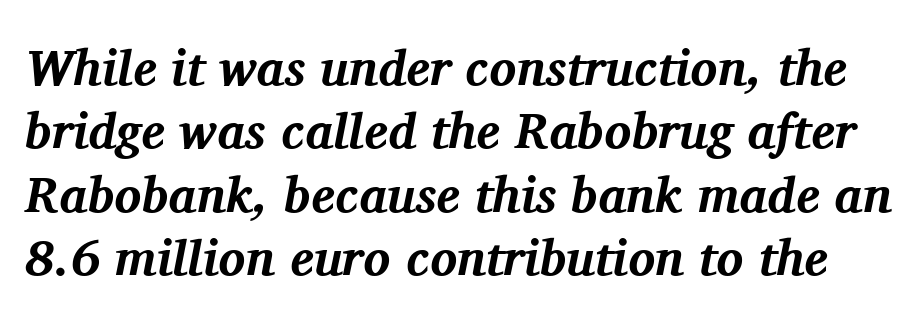
Q: Is the text bold? A: Yes.
Q: Is the text italic (slanted)? A: Yes, it leans right by about 11 degrees.
Q: Is the typeface a serif or a sans-serif typeface? A: Serif.
Q: Is the text underlined? A: No.
Q: Is the spacing between letters normal or unusually wide? A: Normal.
Q: Is the spacing between lines tight, normal or loose? A: Normal.
Q: Width (condensed, normal, or wide)? A: Normal.
Q: Stroke contrast? A: Medium.
Q: x-height? A: Medium.
Q: Monospaced? A: No.
